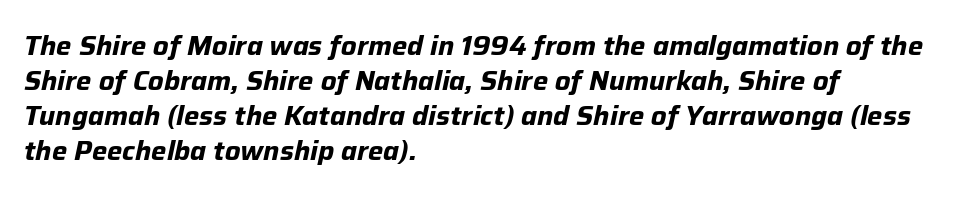
The specimen reads as italic at a glance. Successive baselines arrive at the customary interval. Look at the tracking — it's just the regular setting, nothing added. The paragraph has a hard left edge and a soft right edge. Honestly, there is no underline to notice here at all. I'd describe the lettering as bold — thick and assertive.
